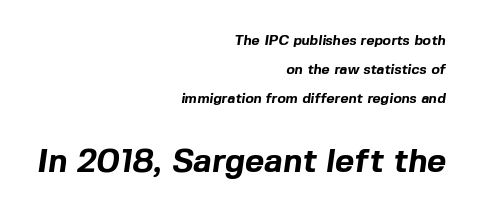
This layout puts the modest block above and the oversized block below. A sans-serif font was chosen for this passage. As a designer I'd log this as weight 700, bold. Short note: letters normally spaced. Notice the wide empty band between every row — that's loose leading. Bare-footed words on every line.
